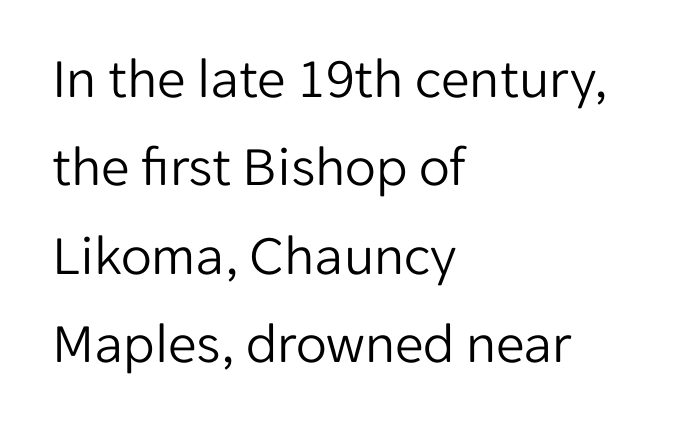
Q: Is the text bold? A: No.
Q: Is the text italic (slanted)? A: No, it is upright.
Q: Is the typeface a serif or a sans-serif typeface? A: Sans-serif.
Q: Is the text underlined? A: No.
Q: How is the paragraph aligned? A: Left-aligned.
Q: Is the spacing between letters normal or unusually wide? A: Normal.
Q: Is the spacing between lines tight, normal or loose? A: Normal.
Q: Width (condensed, normal, or wide)? A: Normal.
Q: Stroke contrast? A: Low.
Q: x-height? A: Medium.
Q: Monospaced? A: No.
